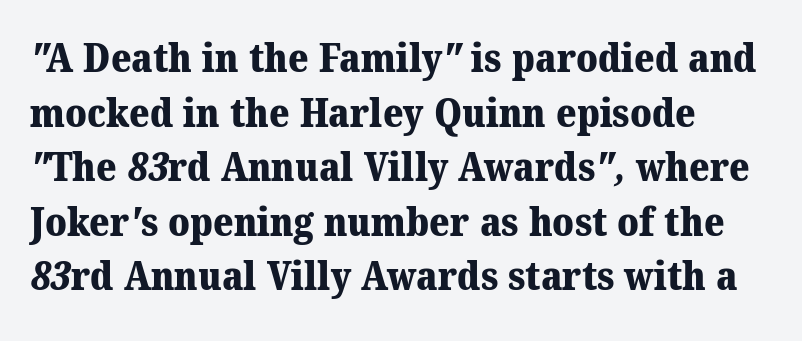
The image shows 39 px heavy serif type; set left-aligned, normal line spacing (1.4x), normal letter spacing, not underlined; medium stroke contrast and a medium x-height.
